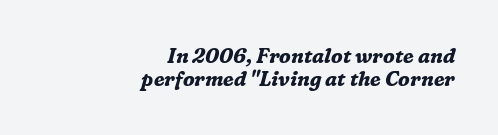
{"italic": "yes", "lean": "right", "slant_degrees": 16, "bold": "yes", "underline": "no", "align": "right", "line_spacing": "tight", "line_spacing_ratio": 1.14, "letter_spacing": "normal", "letter_spacing_em": 0.0, "glyph_px": 20}
